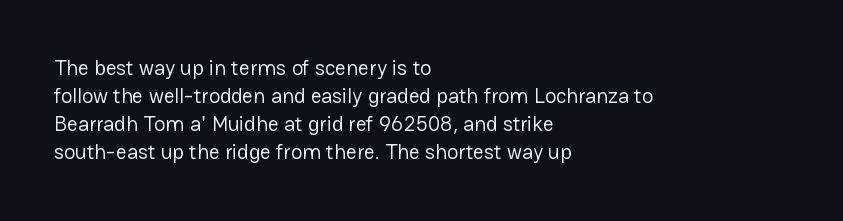
Visually the block forms a straight wall on the left and a jagged coastline on the right. Style check: upright. Bold? No — there's no thickening of the strokes. Notice how descenders clear the ascenders below comfortably — that's standard leading. Each word holds together tightly as a unit, with standard inter-letter gaps.
